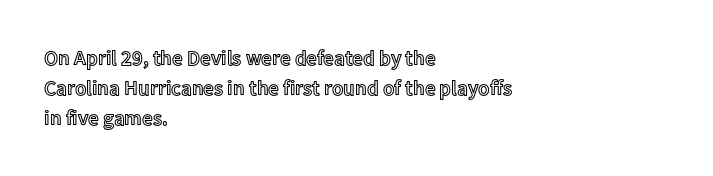
The lines sit at an ordinary, default distance from one another. In terms of posture, this sample is upright. What stands out about the letter spacing? Nothing — it is the standard amount. Leftover space on each line is placed entirely after the last word. Check the space under the baseline: it is left empty.
